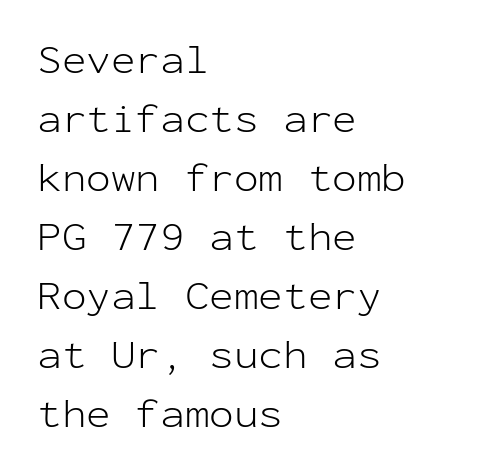
The image shows 41 px light sans-serif type, upright, monospaced; set left-aligned, normal line spacing (1.44x), normal letter spacing, not underlined; low stroke contrast and a medium x-height.
